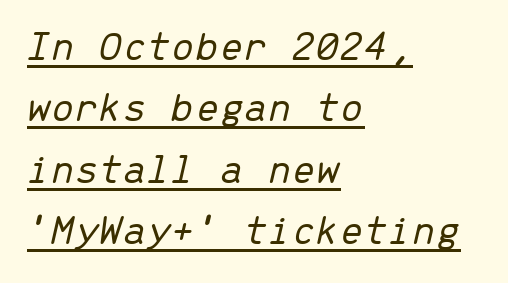
Standard letterfit; no display-style spreading of the glyphs. Students, observe: this is what conventionally led text looks like. Vertical stems look standard width or narrower in stroke. A continuous stroke trails under the words, as in a hyperlink. Emphasis-style slanted type is in use. The paragraph has a hard left edge and a soft right edge.
